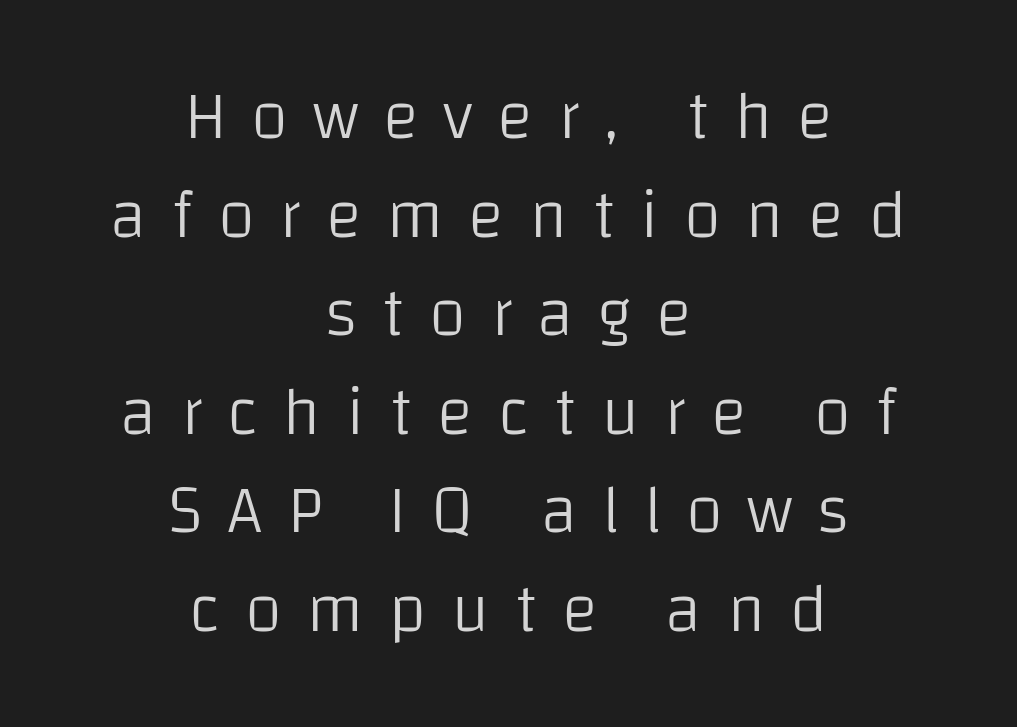
The image shows 68 px light sans-serif type, upright; set centered, normal line spacing (1.45x), unusually wide letter spacing (+0.36 em), not underlined; low stroke contrast and a large x-height.
